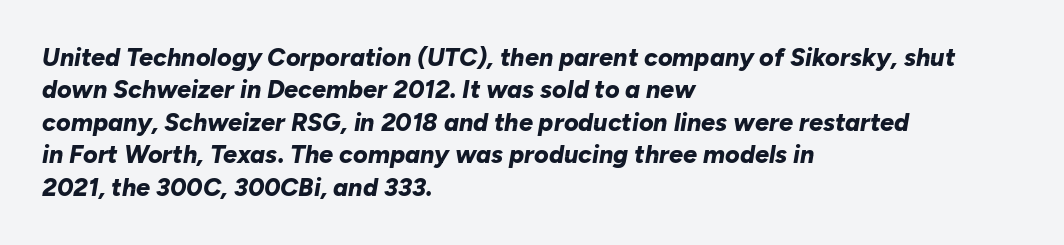
The image shows 25 px bold type, italic (leaning right); set left-aligned, normal line spacing (1.3x), normal letter spacing, not underlined.
